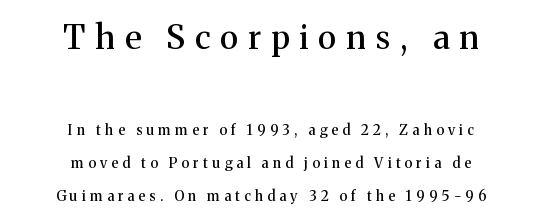
The image shows 33 px serif type, upright; set centered, loose line spacing (2.37x), unusually wide letter spacing (+0.3 em), not underlined; the first (top) block is 2.36x larger; medium stroke contrast and a medium x-height.
